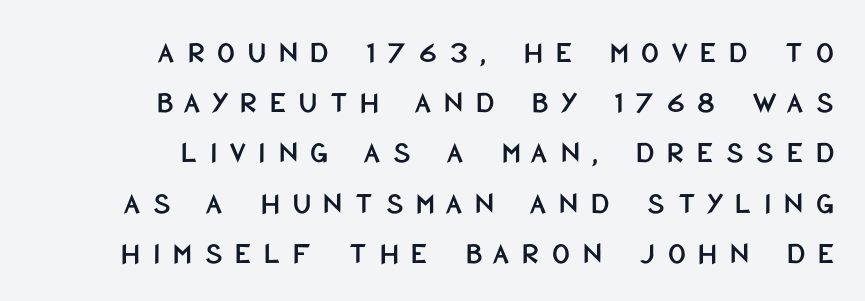
Q: Is the text italic (slanted)? A: No, it is upright.
Q: Is the typeface a serif or a sans-serif typeface? A: Sans-serif.
Q: Is the text underlined? A: No.
Q: How is the paragraph aligned? A: Right-aligned.
Q: Is the spacing between letters normal or unusually wide? A: Unusually wide.
Q: Is the spacing between lines tight, normal or loose? A: Normal.
Q: Width (condensed, normal, or wide)? A: Condensed.
Q: Stroke contrast? A: Low.
Q: x-height? A: Large.
Q: Monospaced? A: No.
